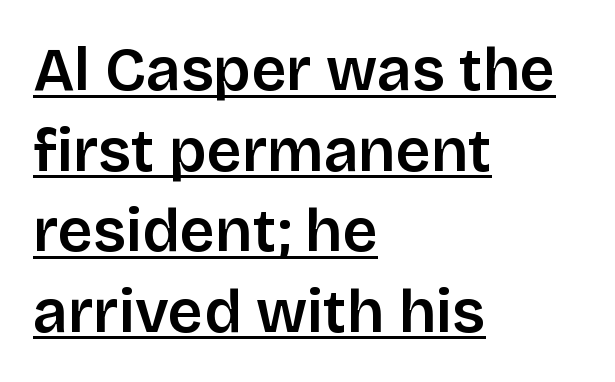
Italic: no, the glyphs are upright roman. Left-aligned paragraph, ragged on the right. The type family on display is of the sans-serif kind. The passage shown is typed in a proportional face where columns would drift.
